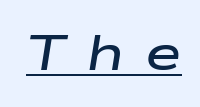
The image shows 50 px semibold, wide type, italic (leaning right); set unusually wide letter spacing (+0.4 em), underlined; low stroke contrast and a medium x-height.
